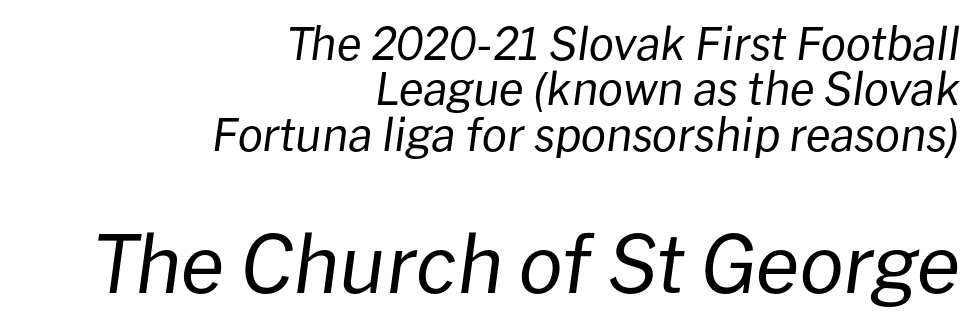
Does extra space separate the letters? No, they use regular spacing. The weight tops out at a normal text grade. You could not count columns in this text — the font is proportionally spaced. The strip under each line holds only bare page. Scale increases going downward across the two blocks. The vertical gap from one line to the next is small.
